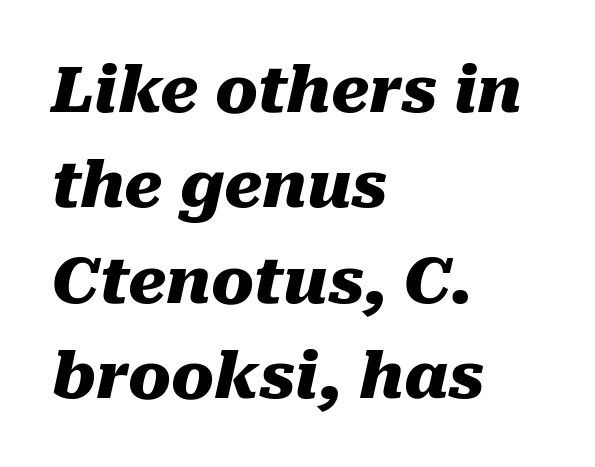
It's the slanting kind of type. If you measured baseline to baseline, you'd find a middling distance. Compared with a centered layout, this one pins lines to the left instead. Character widths vary here, with narrow letters taking less room than wide ones. The face used here is rendered with its standard letterfit.
